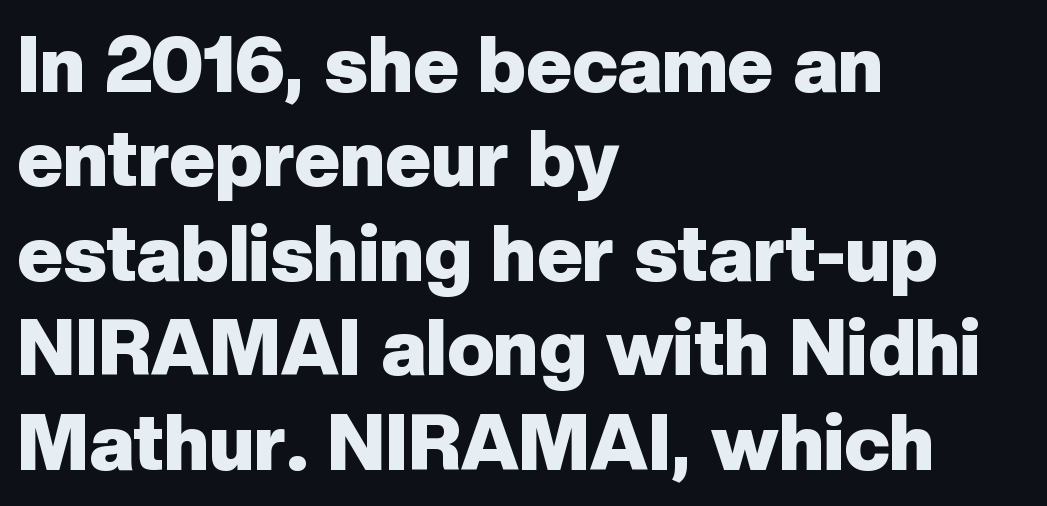
Q: Is the text bold? A: Yes.
Q: Is the text italic (slanted)? A: No, it is upright.
Q: Is the typeface a serif or a sans-serif typeface? A: Sans-serif.
Q: Is the text underlined? A: No.
Q: How is the paragraph aligned? A: Left-aligned.
Q: Is the spacing between letters normal or unusually wide? A: Normal.
Q: Width (condensed, normal, or wide)? A: Normal.
Q: Stroke contrast? A: Low.
Q: x-height? A: Medium.
Q: Monospaced? A: No.
